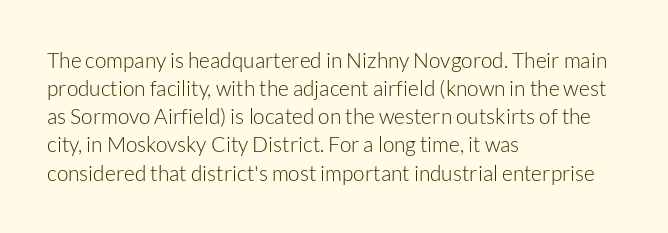
Q: Is the text bold? A: No.
Q: Is the text italic (slanted)? A: No, it is upright.
Q: Is the text underlined? A: No.
Q: How is the paragraph aligned? A: Left-aligned.
Q: Is the spacing between letters normal or unusually wide? A: Normal.
Q: Is the spacing between lines tight, normal or loose? A: Normal.
